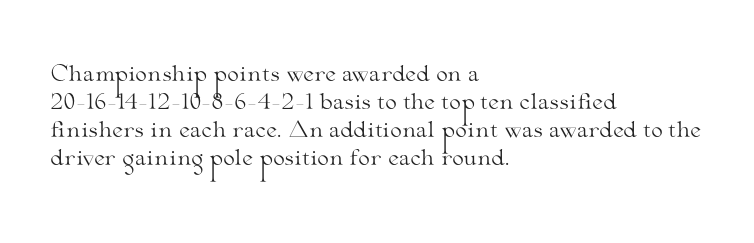
The image shows 21 px text type, upright; set left-aligned, normal line spacing (1.34x), normal letter spacing, not underlined.
